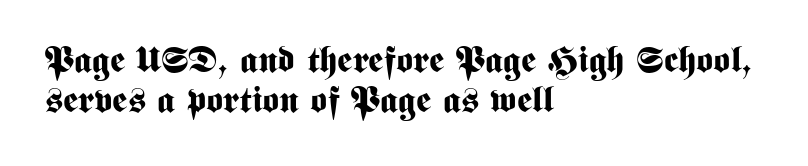
Q: Is the text bold? A: Yes.
Q: Is the text italic (slanted)? A: No, it is upright.
Q: Is the typeface a serif or a sans-serif typeface? A: Sans-serif.
Q: Is the text underlined? A: No.
Q: How is the paragraph aligned? A: Left-aligned.
Q: Is the spacing between letters normal or unusually wide? A: Normal.
Q: Is the spacing between lines tight, normal or loose? A: Tight.
Q: Width (condensed, normal, or wide)? A: Condensed.
Q: Stroke contrast? A: Medium.
Q: x-height? A: Medium.
Q: Monospaced? A: No.
